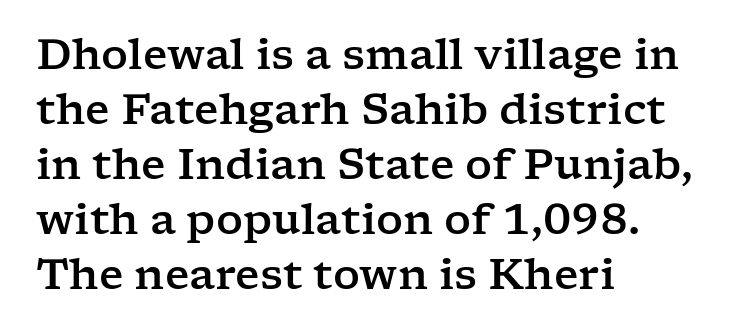
Compared with typical paragraphs, the rows here are spaced about the same. Note: serifs present on the glyphs. Varying glyph widths throughout — classic text-font behaviour. Posture: vertical.
